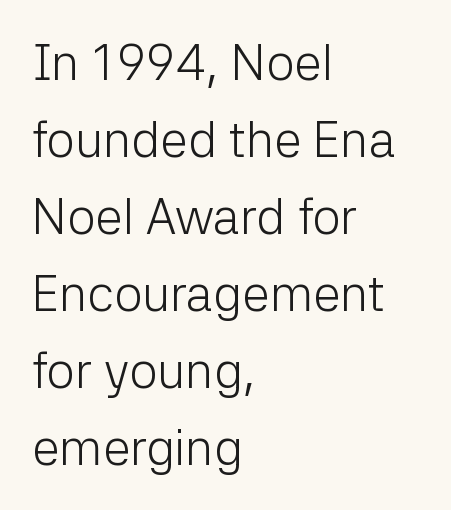
The image shows 50 px light sans-serif type, upright; set left-aligned, normal line spacing (1.54x), normal letter spacing, not underlined; low stroke contrast and a medium x-height.
